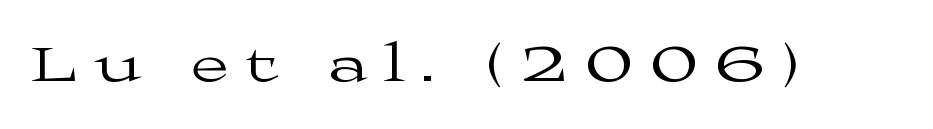
Q: Is the text bold? A: No.
Q: Is the text italic (slanted)? A: No, it is upright.
Q: Is the typeface a serif or a sans-serif typeface? A: Serif.
Q: Is the text underlined? A: No.
Q: Is the spacing between letters normal or unusually wide? A: Unusually wide.
Q: Width (condensed, normal, or wide)? A: Wide.
Q: Stroke contrast? A: Medium.
Q: x-height? A: Medium.
Q: Monospaced? A: No.
